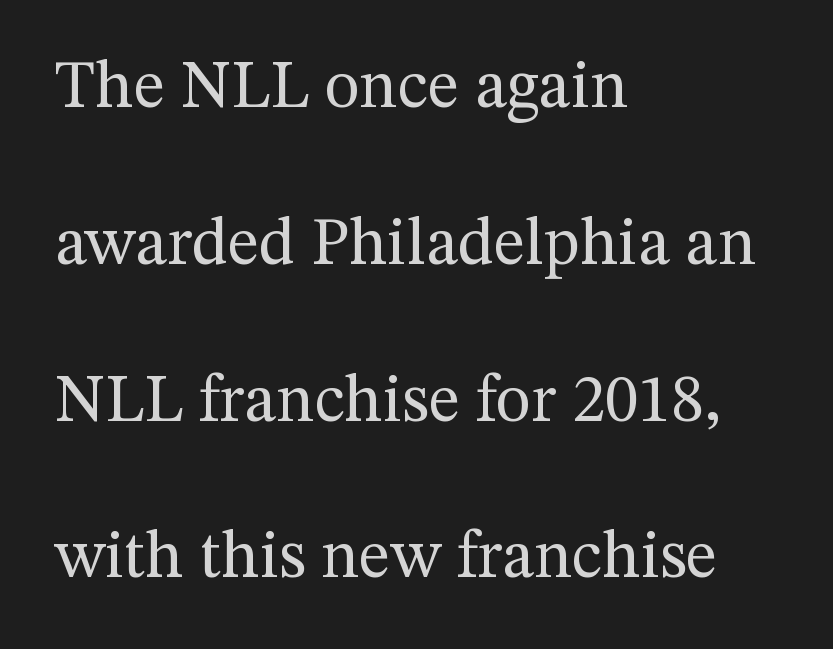
{"serif": "yes", "italic": "no", "bold": "no", "weight": "regular", "width": "normal", "stroke_contrast": "medium", "x_height": "medium", "monospaced": "no", "underline": "no", "align": "left", "line_spacing": "loose", "line_spacing_ratio": 2.34, "letter_spacing": "normal", "letter_spacing_em": 0.0, "glyph_px": 67}
